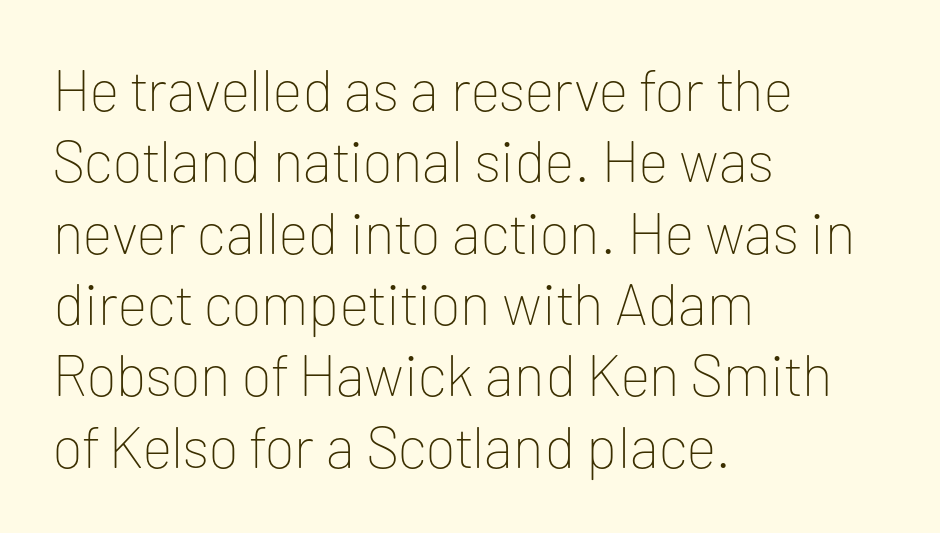
Q: Is the text bold? A: No.
Q: Is the text italic (slanted)? A: No, it is upright.
Q: Is the typeface a serif or a sans-serif typeface? A: Sans-serif.
Q: Is the text underlined? A: No.
Q: How is the paragraph aligned? A: Left-aligned.
Q: Is the spacing between letters normal or unusually wide? A: Normal.
Q: Width (condensed, normal, or wide)? A: Normal.
Q: Stroke contrast? A: Low.
Q: x-height? A: Medium.
Q: Monospaced? A: No.
